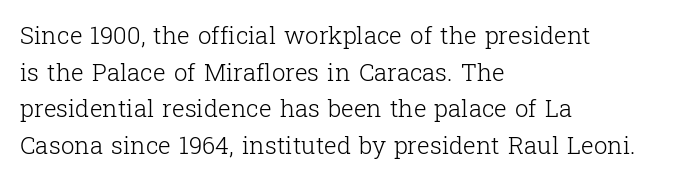
The image shows 24 px text type, upright; set left-aligned, normal line spacing (1.53x), normal letter spacing, not underlined.
